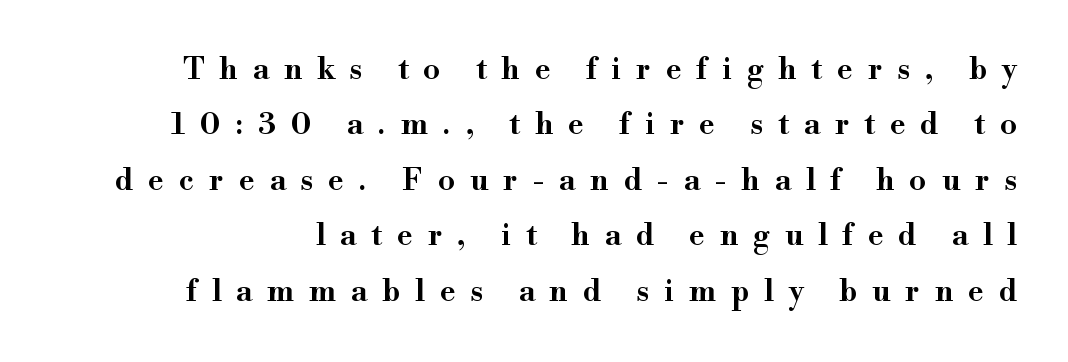
{"serif": "yes", "italic": "no", "width": "wide", "stroke_contrast": "high", "x_height": "small", "monospaced": "no", "underline": "no", "line_spacing_ratio": 1.85, "letter_spacing": "wide", "letter_spacing_em": 0.5, "glyph_px": 30}
